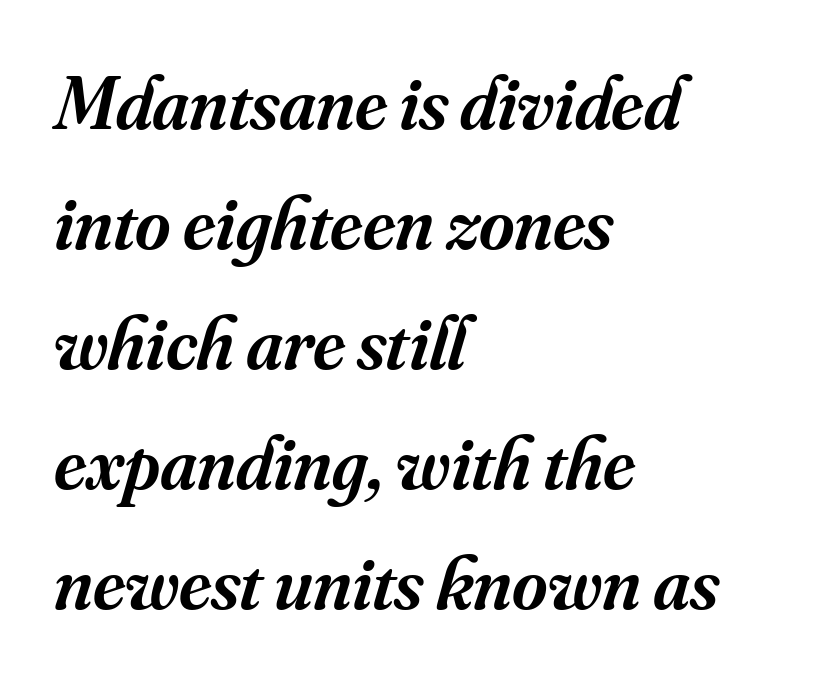
The image shows 76 px semibold serif type, italic (leaning right); set left-aligned, normal line spacing (1.58x), normal letter spacing, not underlined; medium stroke contrast and a small x-height.
